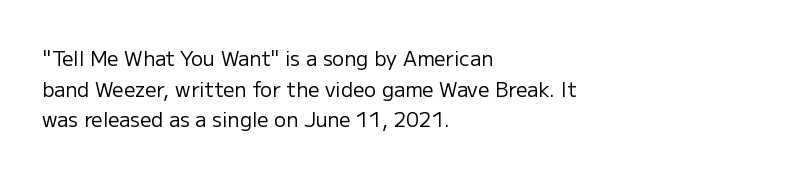
The image shows 20 px text type, upright; set left-aligned, normal line spacing (1.53x), normal letter spacing, not underlined.
